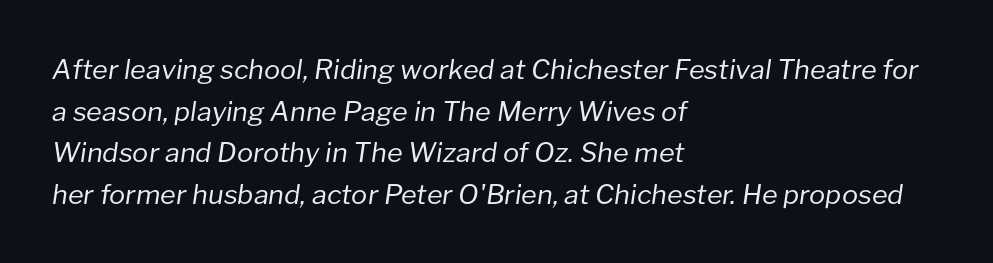
Leading: standard. Yep, that's italic — everything's leaning. Stroke mass is kept to a normal reading level or below. Unmarked baselines from the first word to the last.
